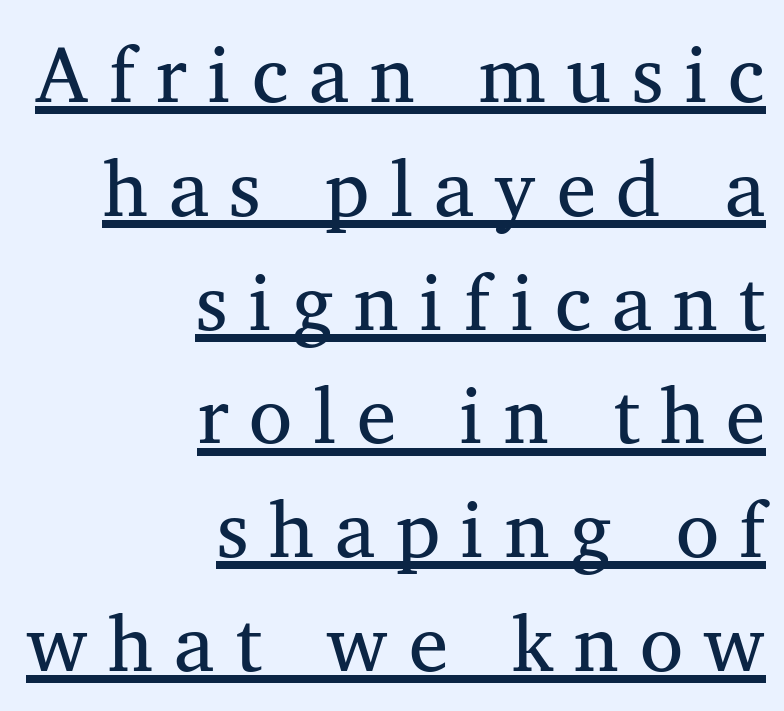
The image shows 79 px regular-weight serif type; set right-aligned, normal line spacing (1.44x), unusually wide letter spacing (+0.26 em), underlined; medium stroke contrast and a medium x-height.
